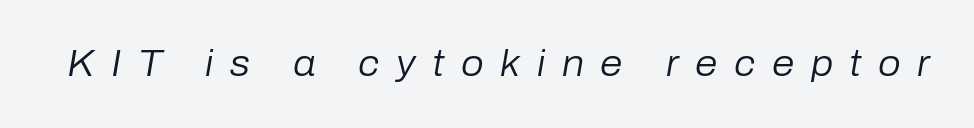
There is plenty of visible air inserted between adjacent glyphs. The specimen reads as italic at a glance. Honestly, there is no underline to notice here at all. Nothing heavy about these letters — not bold at all. The passage shown is typed in a proportional face where columns would drift.
